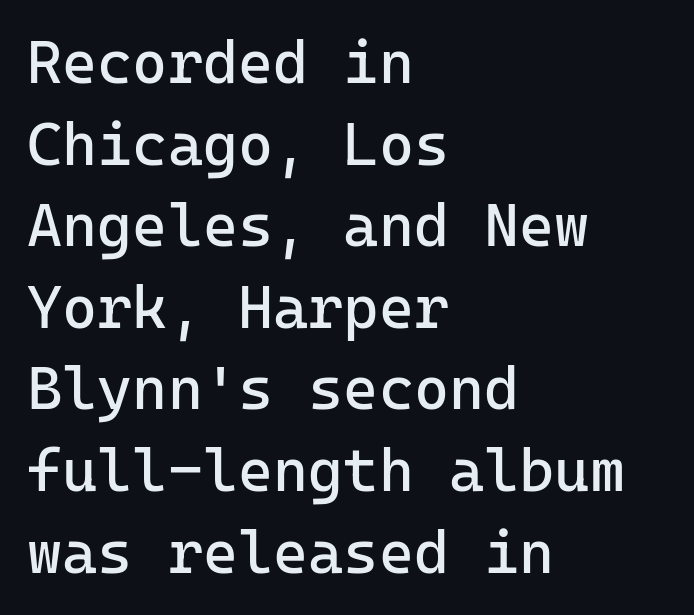
The image shows 60 px regular-weight sans-serif type, upright, monospaced; set left-aligned, normal line spacing (1.36x), normal letter spacing, not underlined; low stroke contrast and a medium x-height.
